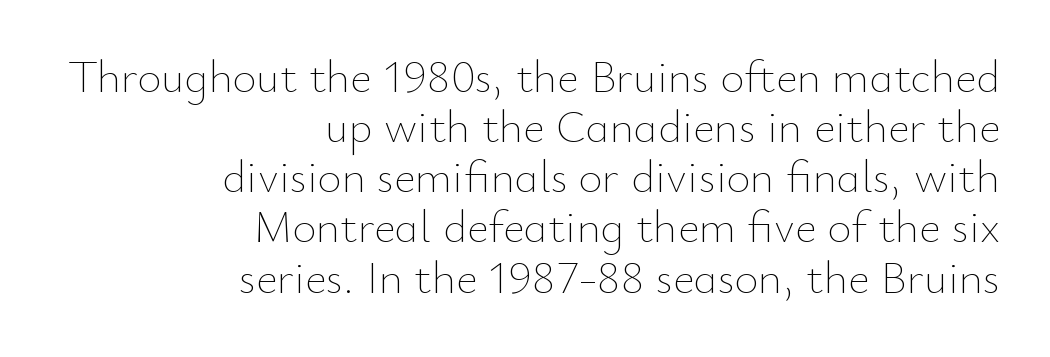
The image shows 46 px thin type, upright; set right-aligned, tight line spacing (1.09x), normal letter spacing, not underlined; low stroke contrast and a small x-height.
